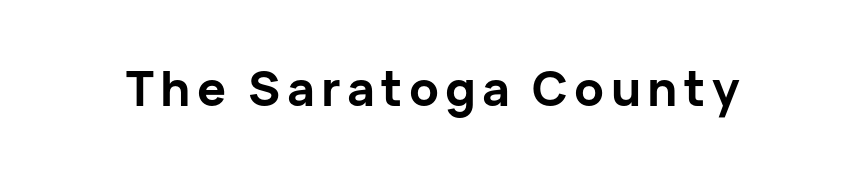
Q: Is the text bold? A: Yes.
Q: Is the text italic (slanted)? A: No, it is upright.
Q: Is the typeface a serif or a sans-serif typeface? A: Sans-serif.
Q: Is the text underlined? A: No.
Q: Width (condensed, normal, or wide)? A: Normal.
Q: Stroke contrast? A: Low.
Q: x-height? A: Medium.
Q: Monospaced? A: No.
